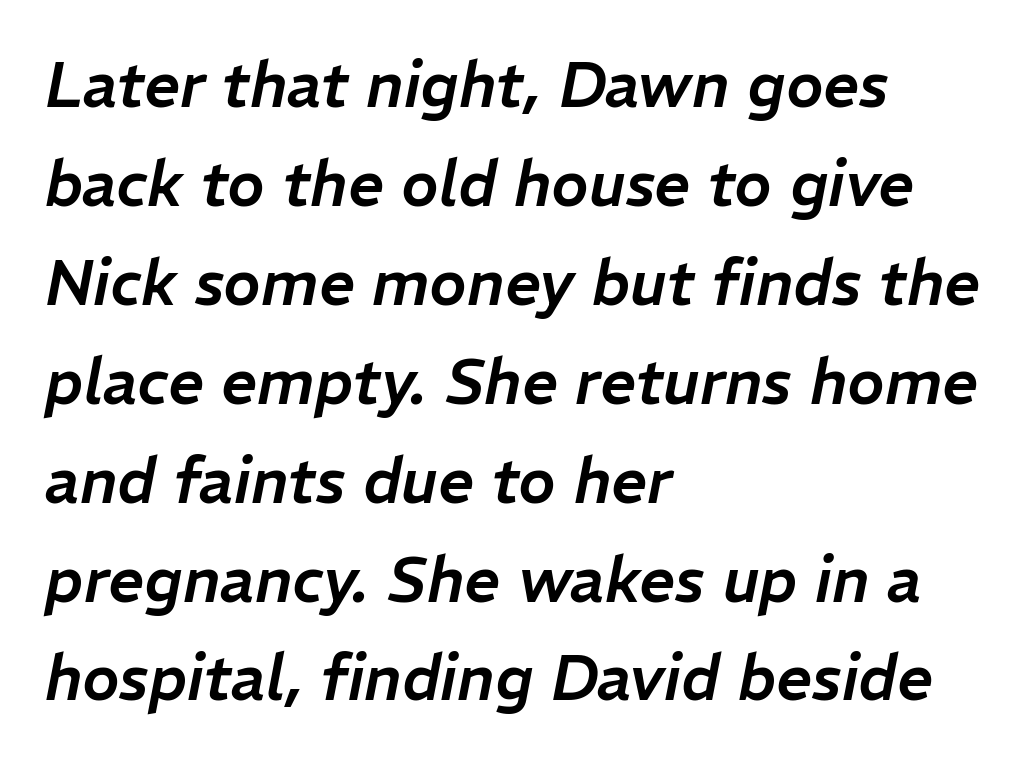
{"italic": "yes", "lean": "right", "slant_degrees": 11, "width": "normal", "stroke_contrast": "low", "x_height": "medium", "monospaced": "no", "underline": "no", "align": "left", "line_spacing": "normal", "line_spacing_ratio": 1.57, "letter_spacing": "normal", "letter_spacing_em": 0.0, "glyph_px": 63}
